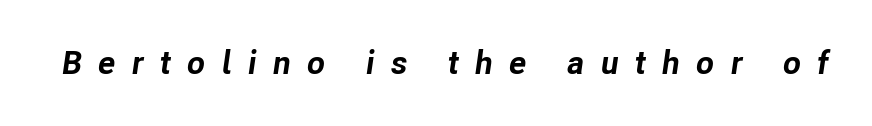
{"italic": "yes", "lean": "right", "slant_degrees": 8, "bold": "yes", "weight": "bold", "width": "normal", "stroke_contrast": "low", "x_height": "medium", "monospaced": "no", "underline": "no", "letter_spacing": "wide", "letter_spacing_em": 0.49, "glyph_px": 33}
